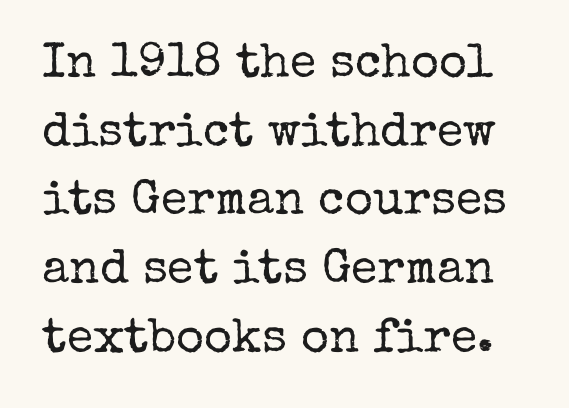
Q: Is the text bold? A: No.
Q: Is the text italic (slanted)? A: No, it is upright.
Q: Is the typeface a serif or a sans-serif typeface? A: Serif.
Q: Is the text underlined? A: No.
Q: Is the spacing between letters normal or unusually wide? A: Normal.
Q: Is the spacing between lines tight, normal or loose? A: Normal.
Q: Width (condensed, normal, or wide)? A: Normal.
Q: Stroke contrast? A: Low.
Q: x-height? A: Medium.
Q: Monospaced? A: No.
